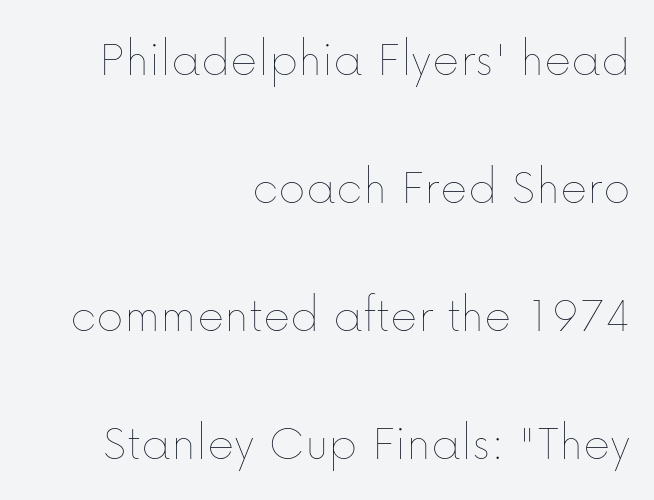
{"italic": "no", "bold": "no", "weight": "thin", "width": "normal", "stroke_contrast": "low", "x_height": "medium", "monospaced": "no", "underline": "no", "align": "right", "line_spacing": "loose", "line_spacing_ratio": 2.46, "letter_spacing": "normal", "letter_spacing_em": 0.0, "glyph_px": 52}
